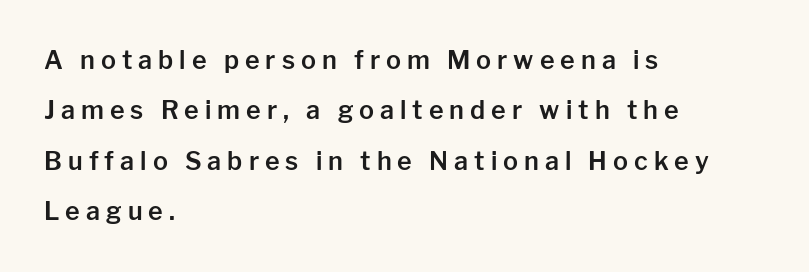
The image shows 25 px text type, upright; set left-aligned, loose line spacing (2.02x), unusually wide letter spacing (+0.24 em), not underlined.
